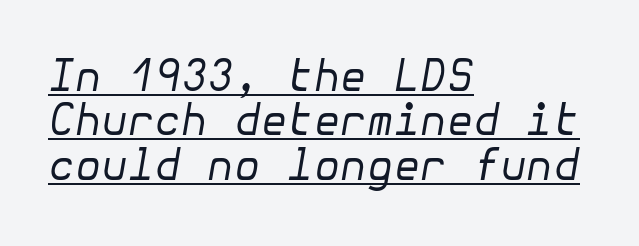
Q: Is the text bold? A: No.
Q: Is the text italic (slanted)? A: Yes, it leans right by about 10 degrees.
Q: Is the text underlined? A: Yes.
Q: How is the paragraph aligned? A: Left-aligned.
Q: Is the spacing between letters normal or unusually wide? A: Normal.
Q: Is the spacing between lines tight, normal or loose? A: Tight.
Q: Width (condensed, normal, or wide)? A: Normal.
Q: Stroke contrast? A: Low.
Q: x-height? A: Medium.
